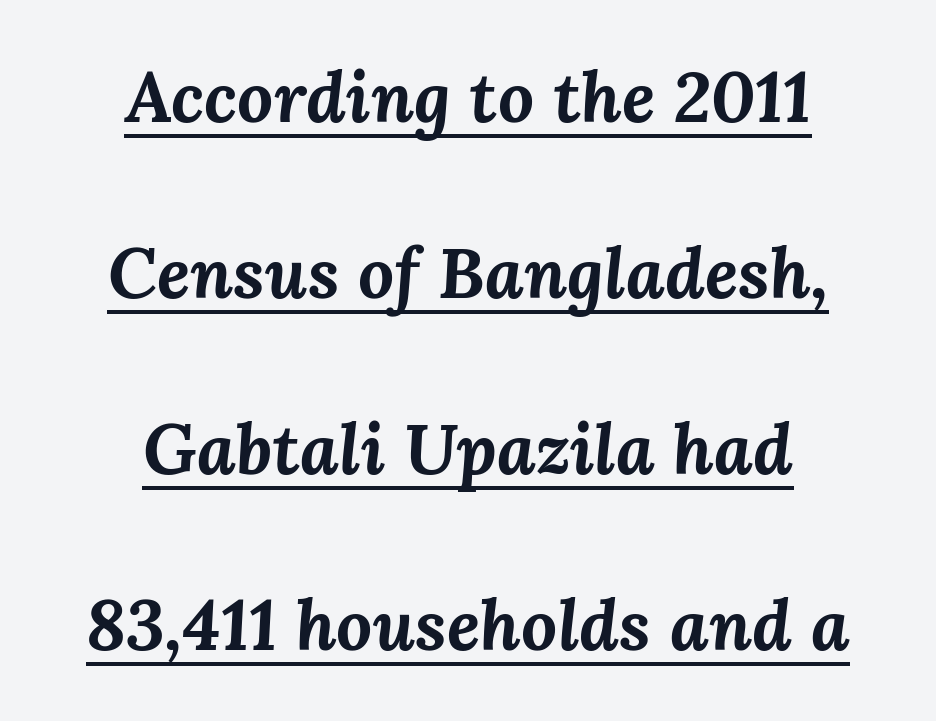
Each glyph is drawn with heavy, bold strokes. This sample has the flowing, uneven cadence of proportional lettering. The glyphs are accompanied by a horizontal stroke just below them. This sample uses an oblique cut, with every glyph tilted off the vertical. Is the letter spacing exaggerated? No — it looks like the ordinary default.
